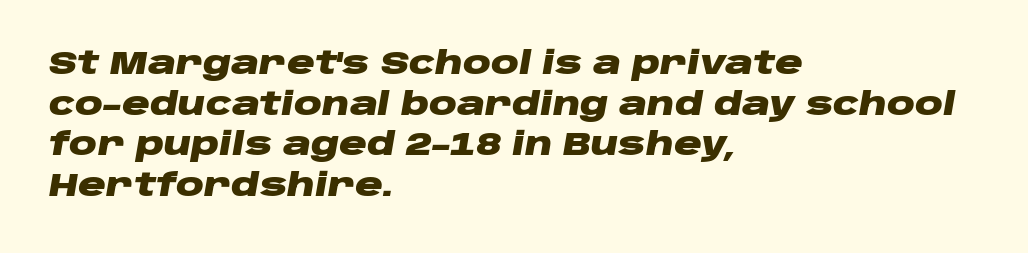
{"italic": "yes", "lean": "right", "slant_degrees": 10, "bold": "yes", "weight": "heavy", "width": "wide", "stroke_contrast": "low", "x_height": "large", "monospaced": "no", "underline": "no", "align": "left", "line_spacing": "normal", "line_spacing_ratio": 1.31, "letter_spacing": "normal", "letter_spacing_em": 0.0, "glyph_px": 31}
